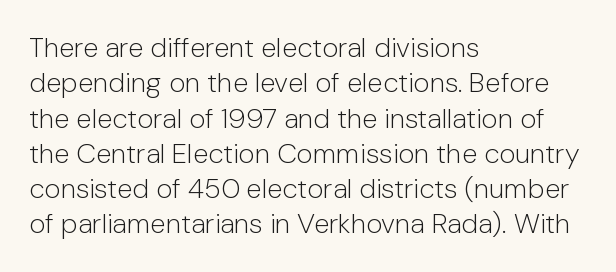
{"serif": "no", "italic": "no", "bold": "no", "weight": "light", "width": "normal", "stroke_contrast": "low", "x_height": "medium", "monospaced": "no", "underline": "no", "align": "left", "line_spacing": "normal", "line_spacing_ratio": 1.26, "letter_spacing": "normal", "letter_spacing_em": 0.0, "glyph_px": 28}
